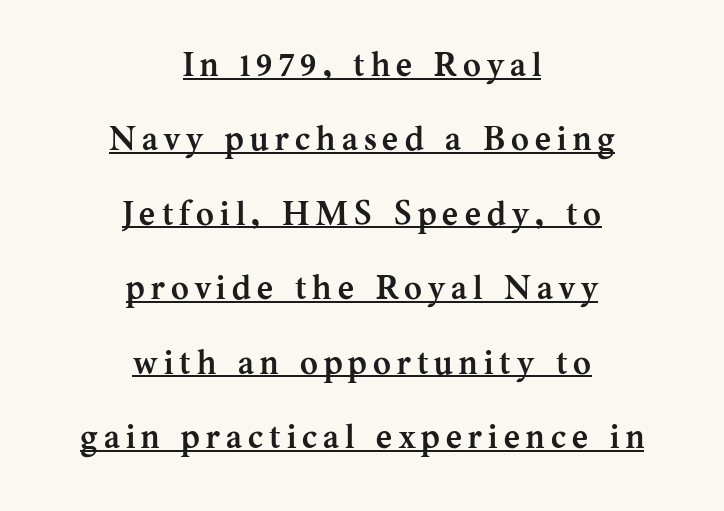
The image shows 34 px semibold serif type, upright; set centered, loose line spacing (2.19x), underlined; medium stroke contrast and a medium x-height.
